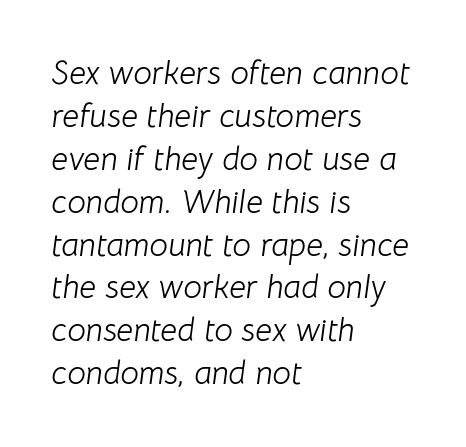
Q: Is the text bold? A: No.
Q: Is the text italic (slanted)? A: Yes, it leans right by about 8 degrees.
Q: Is the text underlined? A: No.
Q: How is the paragraph aligned? A: Left-aligned.
Q: Is the spacing between letters normal or unusually wide? A: Normal.
Q: Is the spacing between lines tight, normal or loose? A: Normal.
Q: Width (condensed, normal, or wide)? A: Normal.
Q: Stroke contrast? A: Low.
Q: x-height? A: Medium.
Q: Monospaced? A: No.
